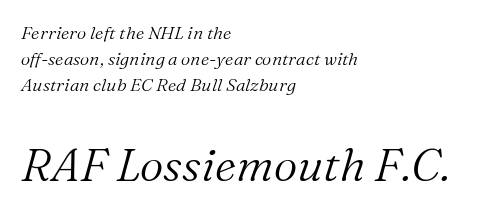
{"serif": "yes", "italic": "yes", "lean": "right", "slant_degrees": 16, "bold": "no", "weight": "light", "width": "normal", "stroke_contrast": "medium", "x_height": "medium", "monospaced": "no", "underline": "no", "align": "left", "line_spacing": "normal", "line_spacing_ratio": 1.44, "letter_spacing": "normal", "letter_spacing_em": 0.0, "larger_block": "second", "size_ratio": 2.56, "glyph_px": 46}
